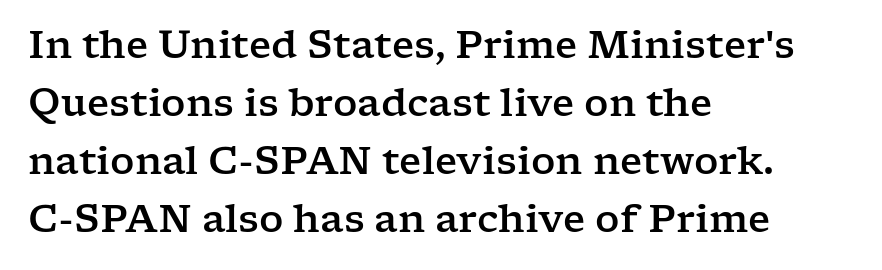
Does the leading feel generous? No, just average. Do the characters align in a grid? No, the font is proportional. Observe the serifs anchoring each vertical stroke in this sample. Do the letters lean? They stand straight. Where is the straight margin? On the left.
